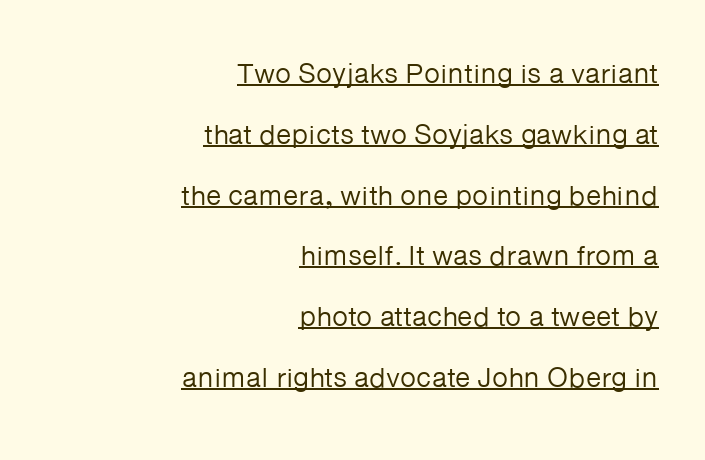
The paragraph shown leans on its right margin. Vertical spacing — loose. Letters have the restrained weight of plain body copy at most. The words here are underlined. Looks like regular typesetting: each glyph gets only the width it needs. Tracking here is standard; glyphs follow each other at the usual distance.
